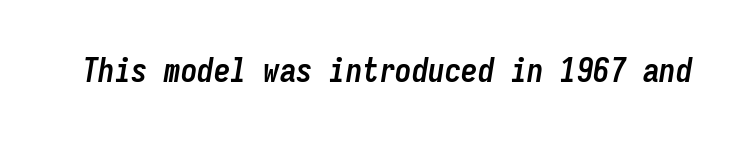
{"italic": "yes", "lean": "right", "slant_degrees": 9, "bold": "yes", "weight": "semibold", "width": "condensed", "stroke_contrast": "low", "x_height": "medium", "monospaced": "yes", "underline": "no", "letter_spacing": "normal", "letter_spacing_em": 0.0, "glyph_px": 33}
